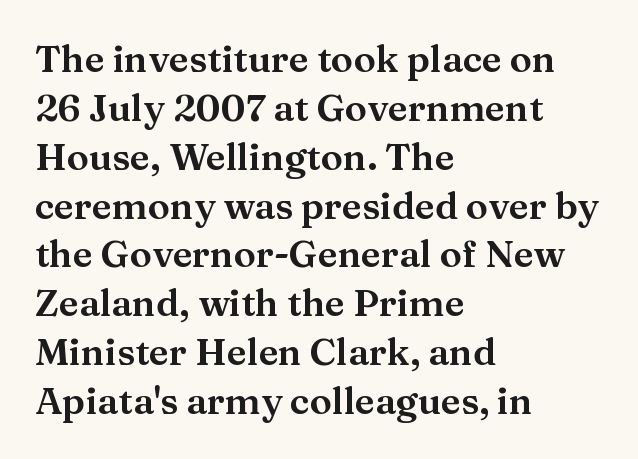
The letters advance in unequal steps, a hallmark of proportional type. To sum up the face: it has serifs. The letters stand straight up with perfectly vertical stems. The space beneath each line is pristine and unruled. Horizontally, the lines are justified to the leading edge only.
